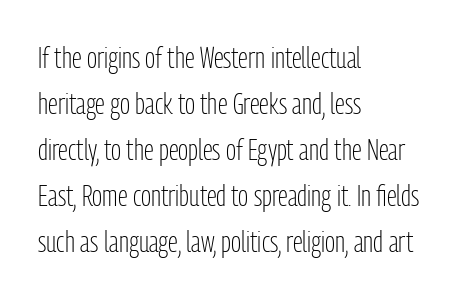
Q: Is the text bold? A: No.
Q: Is the text italic (slanted)? A: No, it is upright.
Q: Is the typeface a serif or a sans-serif typeface? A: Sans-serif.
Q: Is the text underlined? A: No.
Q: How is the paragraph aligned? A: Left-aligned.
Q: Is the spacing between letters normal or unusually wide? A: Normal.
Q: Is the spacing between lines tight, normal or loose? A: Normal.
Q: Width (condensed, normal, or wide)? A: Condensed.
Q: Stroke contrast? A: Low.
Q: x-height? A: Medium.
Q: Monospaced? A: No.
